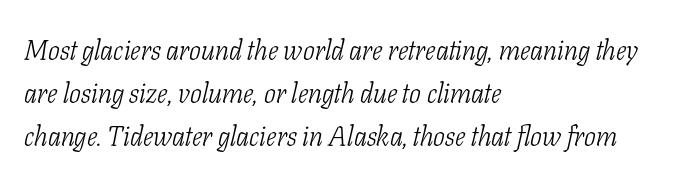
Q: Is the text bold? A: No.
Q: Is the text italic (slanted)? A: Yes, it leans right by about 11 degrees.
Q: Is the typeface a serif or a sans-serif typeface? A: Serif.
Q: Is the text underlined? A: No.
Q: How is the paragraph aligned? A: Left-aligned.
Q: Is the spacing between letters normal or unusually wide? A: Normal.
Q: Is the spacing between lines tight, normal or loose? A: Normal.
Q: Width (condensed, normal, or wide)? A: Condensed.
Q: Stroke contrast? A: Low.
Q: x-height? A: Medium.
Q: Monospaced? A: No.
